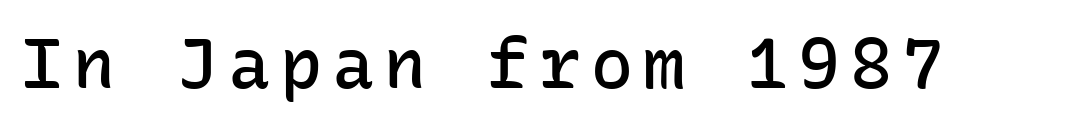
{"serif": "no", "italic": "no", "bold": "semi", "weight": "semibold", "width": "normal", "stroke_contrast": "low", "x_height": "medium", "monospaced": "yes", "underline": "no", "glyph_px": 70}
